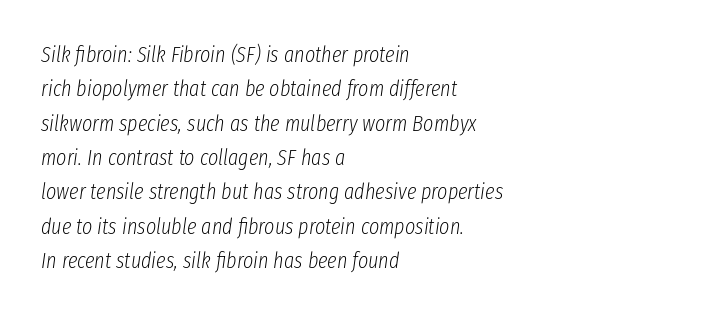
Quick note: underline off. If you measured baseline to baseline, you'd find a middling distance. The letters look calm and open, with moderate or lighter stems. The lettering tilts uniformly, giving the passage an italic look. Compared with a centered layout, this one pins lines to the left instead. Nothing unusual about the tracking: characters are spaced as the font intends.
